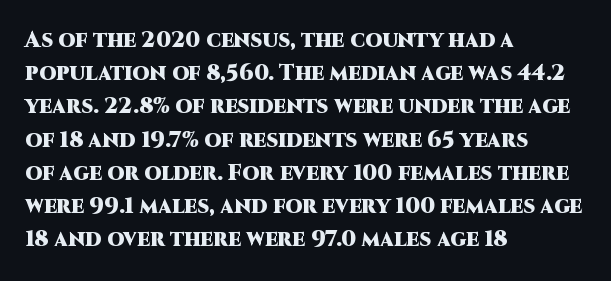
{"italic": "no", "bold": "yes", "underline": "no", "align": "left", "line_spacing": "normal", "line_spacing_ratio": 1.51, "letter_spacing": "normal", "letter_spacing_em": 0.0, "glyph_px": 22}
